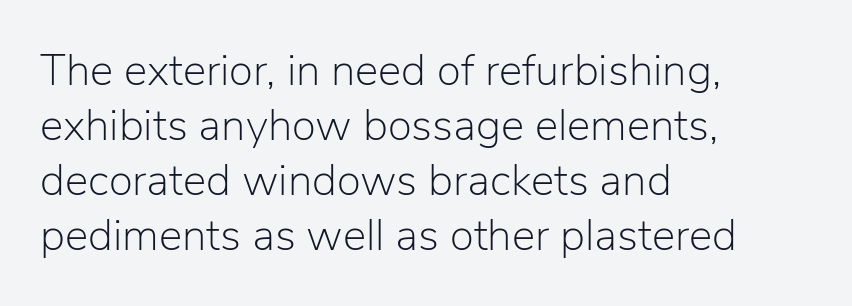
Q: Is the text bold? A: No.
Q: Is the text italic (slanted)? A: No, it is upright.
Q: Is the typeface a serif or a sans-serif typeface? A: Sans-serif.
Q: Is the text underlined? A: No.
Q: How is the paragraph aligned? A: Left-aligned.
Q: Is the spacing between letters normal or unusually wide? A: Normal.
Q: Is the spacing between lines tight, normal or loose? A: Normal.
Q: Width (condensed, normal, or wide)? A: Normal.
Q: Stroke contrast? A: Low.
Q: x-height? A: Medium.
Q: Monospaced? A: No.
